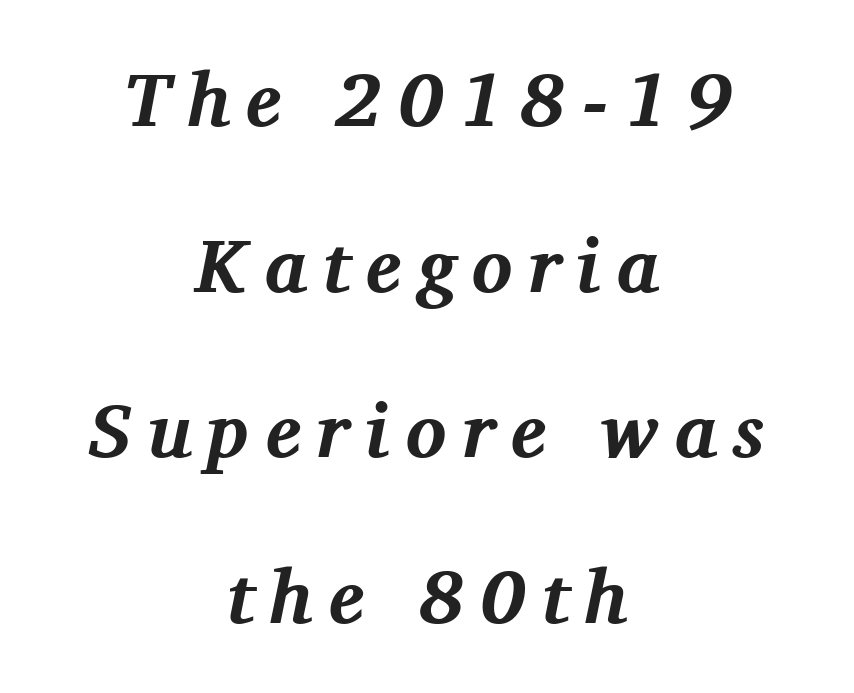
{"serif": "yes", "italic": "yes", "lean": "right", "slant_degrees": 11, "bold": "yes", "weight": "bold", "width": "normal", "stroke_contrast": "medium", "x_height": "medium", "monospaced": "no", "underline": "no", "align": "center", "line_spacing": "loose", "line_spacing_ratio": 2.18, "letter_spacing": "wide", "letter_spacing_em": 0.21, "glyph_px": 76}
